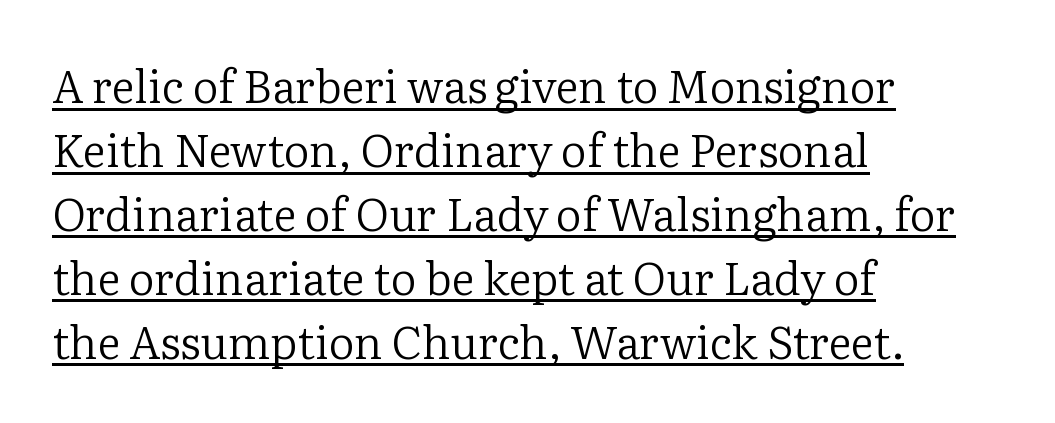
{"serif": "yes", "italic": "no", "bold": "no", "weight": "regular", "width": "normal", "stroke_contrast": "low", "x_height": "medium", "monospaced": "no", "underline": "yes", "align": "left", "line_spacing": "normal", "line_spacing_ratio": 1.42, "letter_spacing": "normal", "letter_spacing_em": 0.0, "glyph_px": 45}
